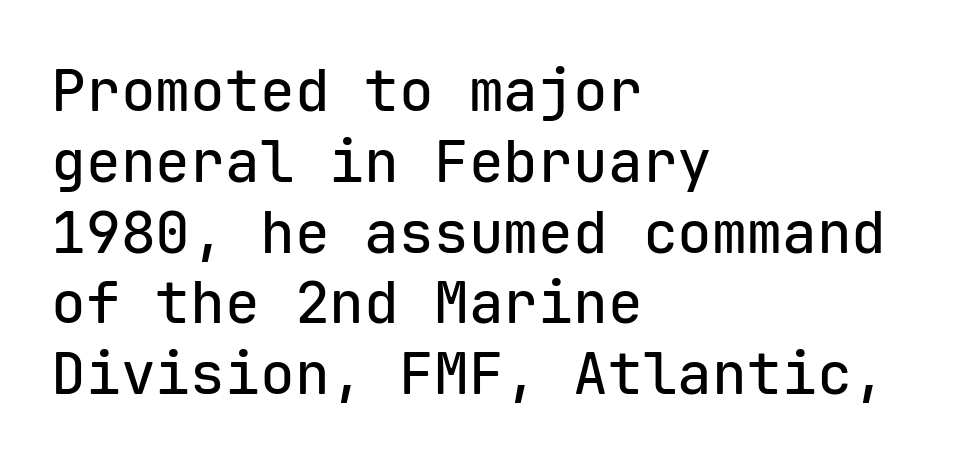
Note the uniform advance width — an 'i' takes as much space as an 'm'. A classic flush-left, rag-right setting is used for this passage. These lines are composed in type without serifs. Unlike italic type, these characters show no tilt at all. The gaps between neighbouring characters are ordinary and unremarkable.
